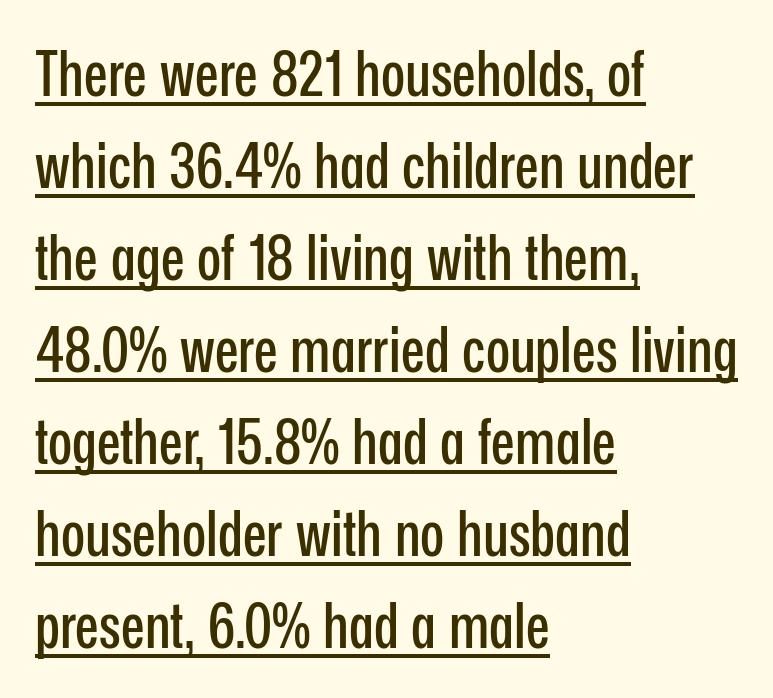
Q: Is the text italic (slanted)? A: No, it is upright.
Q: Is the typeface a serif or a sans-serif typeface? A: Sans-serif.
Q: Is the text underlined? A: Yes.
Q: How is the paragraph aligned? A: Left-aligned.
Q: Is the spacing between letters normal or unusually wide? A: Normal.
Q: Is the spacing between lines tight, normal or loose? A: Normal.
Q: Width (condensed, normal, or wide)? A: Condensed.
Q: Stroke contrast? A: Low.
Q: x-height? A: Medium.
Q: Monospaced? A: No.
